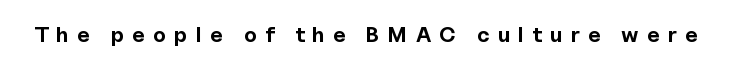
Q: Is the text bold? A: Yes.
Q: Is the text italic (slanted)? A: No, it is upright.
Q: Is the text underlined? A: No.
Q: Is the spacing between letters normal or unusually wide? A: Unusually wide.
